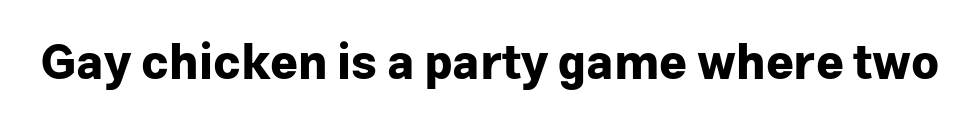
Letterform terminals end flat and unadorned throughout the passage. The gaps between neighbouring characters are ordinary and unremarkable. Each letter keeps its own natural width here, so spacing adapts to shape. Quick note: underline off. Heavy-handed strokes throughout: this text is bold. Posture: straight, roman, zero tilt.
